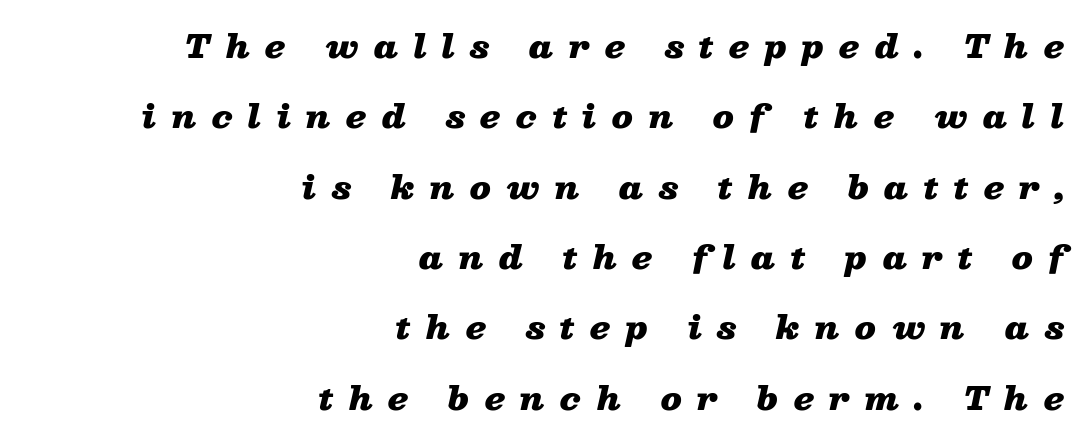
The image shows 31 px heavy, wide type, italic (leaning right); set right-aligned, loose line spacing (2.27x), unusually wide letter spacing (+0.49 em), not underlined; low stroke contrast and a medium x-height.
